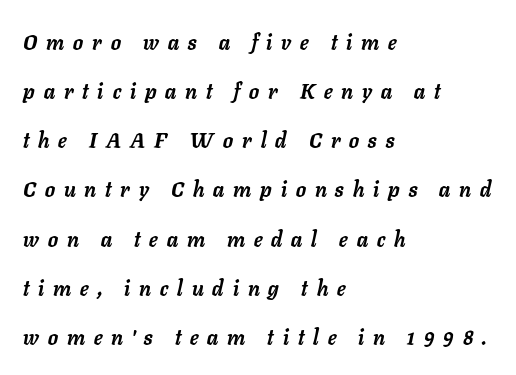
The image shows 21 px bold type, italic (leaning right); set left-aligned, loose line spacing (2.34x), unusually wide letter spacing (+0.43 em), not underlined.
